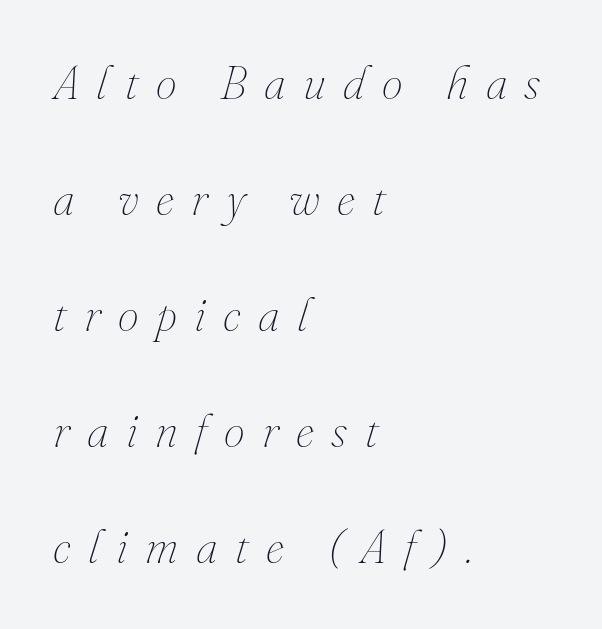
Q: Is the text bold? A: No.
Q: Is the text italic (slanted)? A: Yes, it leans right by about 16 degrees.
Q: Is the text underlined? A: No.
Q: How is the paragraph aligned? A: Left-aligned.
Q: Is the spacing between letters normal or unusually wide? A: Unusually wide.
Q: Is the spacing between lines tight, normal or loose? A: Loose.
Q: Width (condensed, normal, or wide)? A: Normal.
Q: Stroke contrast? A: Medium.
Q: x-height? A: Small.
Q: Monospaced? A: No.
